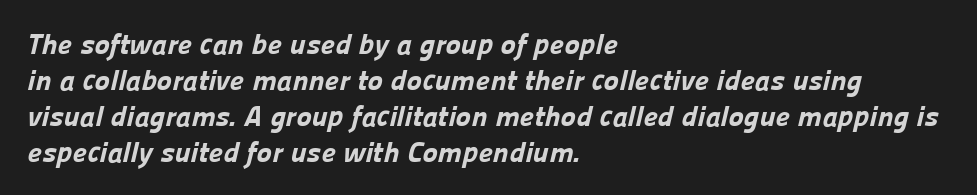
No extra tracking has been applied to these lines. The strokes are fattened all the way to bold. A typesetter would call this proportional, since set widths differ per character. This rendering features lettering with no underline. The type family on display is of the sans-serif kind. This rendering uses left alignment, leaving the right contour irregular.
